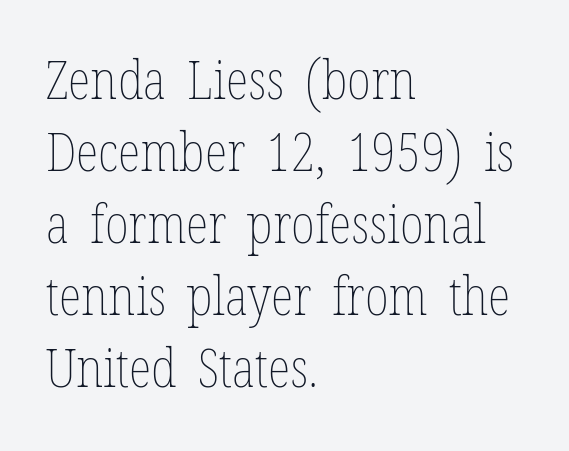
Q: Is the text bold? A: No.
Q: Is the text italic (slanted)? A: No, it is upright.
Q: Is the text underlined? A: No.
Q: How is the paragraph aligned? A: Left-aligned.
Q: Is the spacing between letters normal or unusually wide? A: Normal.
Q: Is the spacing between lines tight, normal or loose? A: Normal.
Q: Width (condensed, normal, or wide)? A: Condensed.
Q: Stroke contrast? A: Low.
Q: x-height? A: Medium.
Q: Monospaced? A: No.
